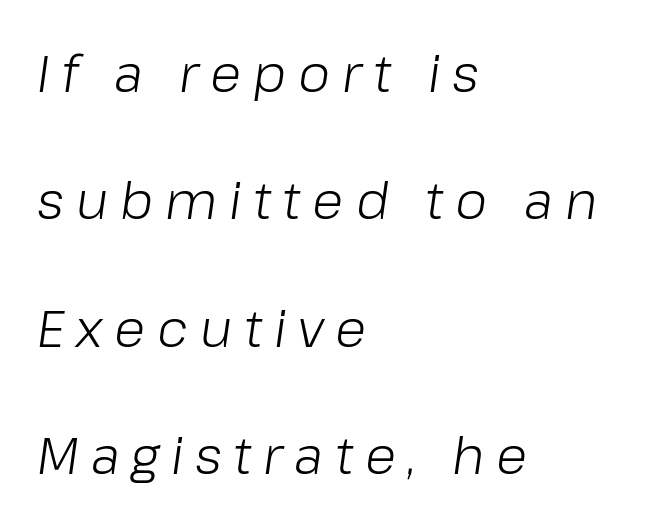
The image shows 51 px light type, italic (leaning right); set left-aligned, loose line spacing (2.5x), unusually wide letter spacing (+0.23 em), not underlined; low stroke contrast and a medium x-height.
